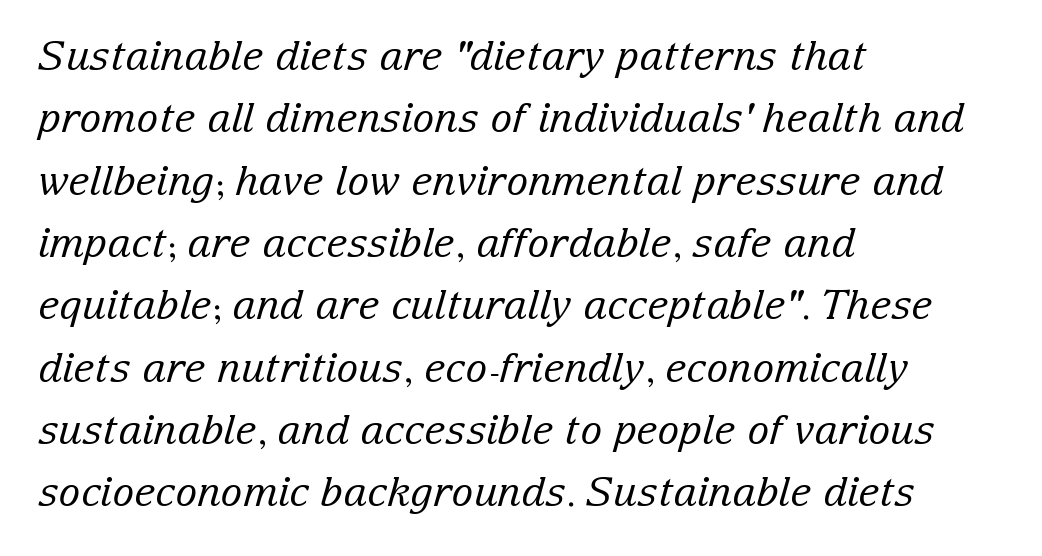
The image shows 41 px regular-weight serif type, italic (leaning right); set left-aligned, normal line spacing (1.52x), normal letter spacing, not underlined; low stroke contrast and a medium x-height.
